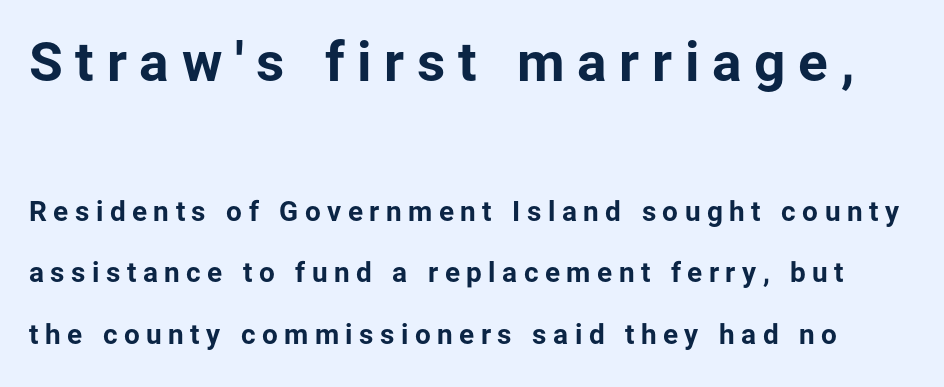
Q: Is the text bold? A: Yes.
Q: Is the text italic (slanted)? A: No, it is upright.
Q: Is the typeface a serif or a sans-serif typeface? A: Sans-serif.
Q: Is the text underlined? A: No.
Q: Is the spacing between letters normal or unusually wide? A: Unusually wide.
Q: Is the spacing between lines tight, normal or loose? A: Loose.
Q: Which block of text is set in a larger size, the first (top) or the second (bottom)? A: The first (top) one.
Q: Width (condensed, normal, or wide)? A: Normal.
Q: Stroke contrast? A: Low.
Q: x-height? A: Medium.
Q: Monospaced? A: No.
